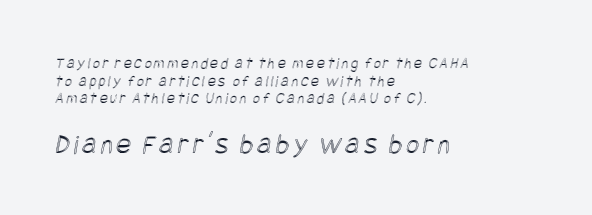
Q: Is the text underlined? A: No.
Q: How is the paragraph aligned? A: Left-aligned.
Q: Is the spacing between lines tight, normal or loose? A: Tight.
Q: Which block of text is set in a larger size, the first (top) or the second (bottom)? A: The second (bottom) one.
Q: Width (condensed, normal, or wide)? A: Condensed.
Q: x-height? A: Large.
